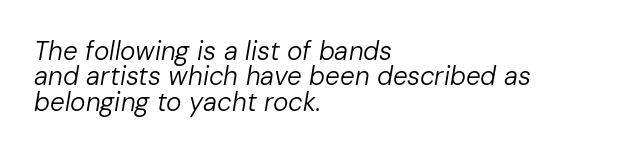
{"italic": "yes", "lean": "right", "slant_degrees": 10, "bold": "no", "underline": "no", "align": "left", "line_spacing": "tight", "line_spacing_ratio": 0.98, "letter_spacing": "normal", "letter_spacing_em": 0.0, "glyph_px": 26}
